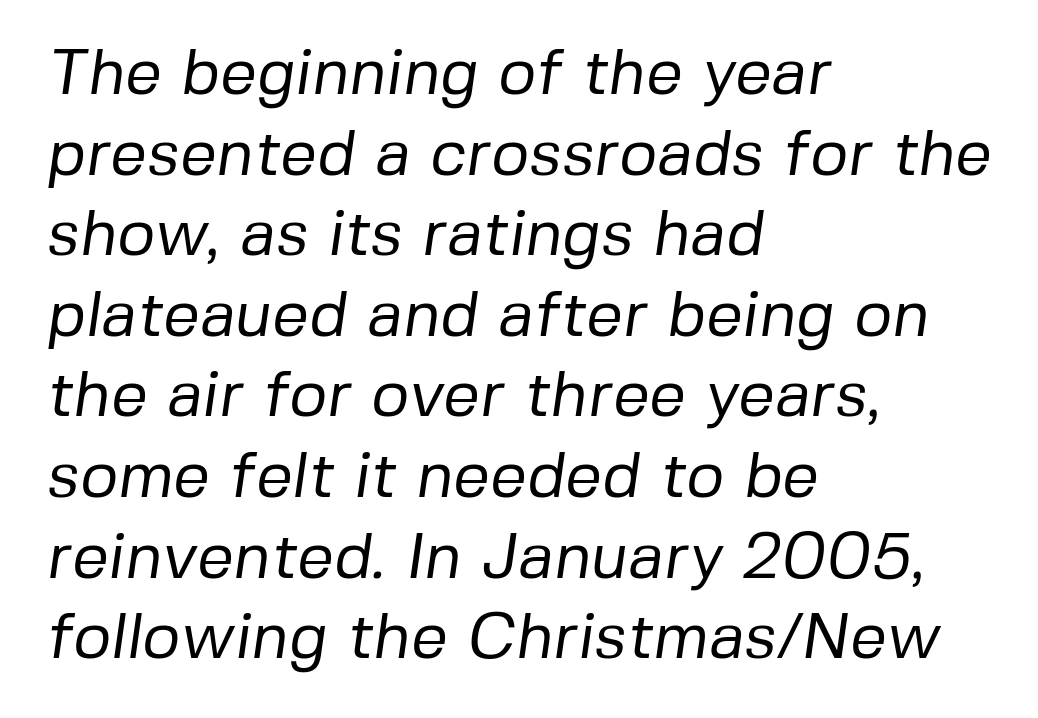
Q: Is the text bold? A: No.
Q: Is the typeface a serif or a sans-serif typeface? A: Sans-serif.
Q: Is the text underlined? A: No.
Q: How is the paragraph aligned? A: Left-aligned.
Q: Is the spacing between letters normal or unusually wide? A: Normal.
Q: Width (condensed, normal, or wide)? A: Normal.
Q: Stroke contrast? A: Low.
Q: x-height? A: Medium.
Q: Monospaced? A: No.
